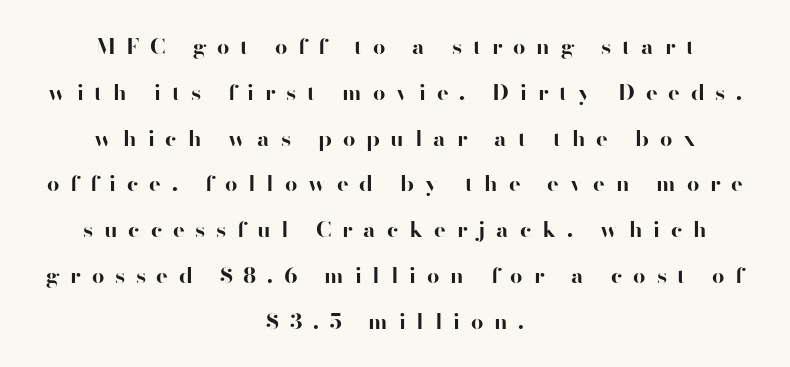
The image shows 22 px bold type, upright; set centered, loose line spacing (2.08x), unusually wide letter spacing (+0.49 em), not underlined.
